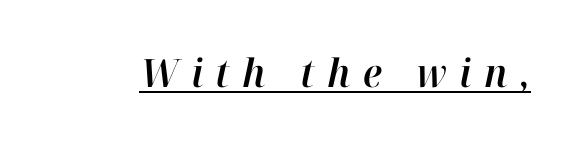
The image shows 39 px text type, italic (leaning right); set unusually wide letter spacing (+0.32 em), underlined; high stroke contrast and a medium x-height.
